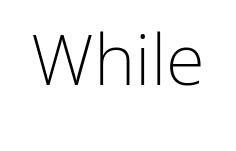
Tall strokes in this sample are plumb rather than angled. Standard letterfit; no display-style spreading of the glyphs. This sample has the flowing, uneven cadence of proportional lettering. Words float on clear page, feet unadorned. Nothing heavy about these letters — not bold at all. Check where the strokes stop: nothing finishes them off — pure sans.
